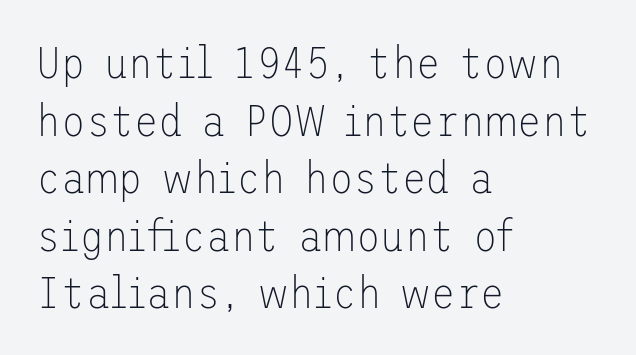
Q: Is the text bold? A: No.
Q: Is the text italic (slanted)? A: No, it is upright.
Q: Is the typeface a serif or a sans-serif typeface? A: Sans-serif.
Q: Is the text underlined? A: No.
Q: How is the paragraph aligned? A: Left-aligned.
Q: Is the spacing between letters normal or unusually wide? A: Normal.
Q: Is the spacing between lines tight, normal or loose? A: Normal.
Q: Width (condensed, normal, or wide)? A: Normal.
Q: Stroke contrast? A: Low.
Q: x-height? A: Medium.
